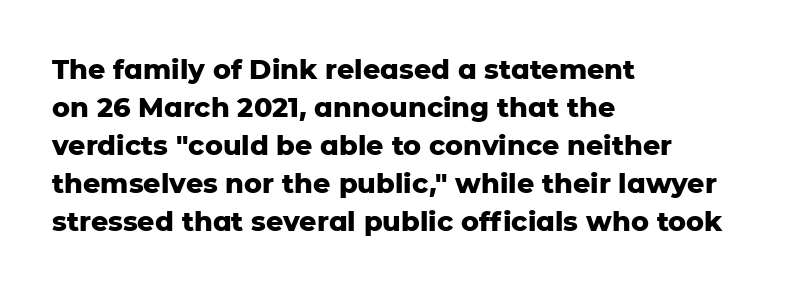
The image shows 27 px bold type, upright; set left-aligned, normal line spacing (1.41x), normal letter spacing, not underlined.
